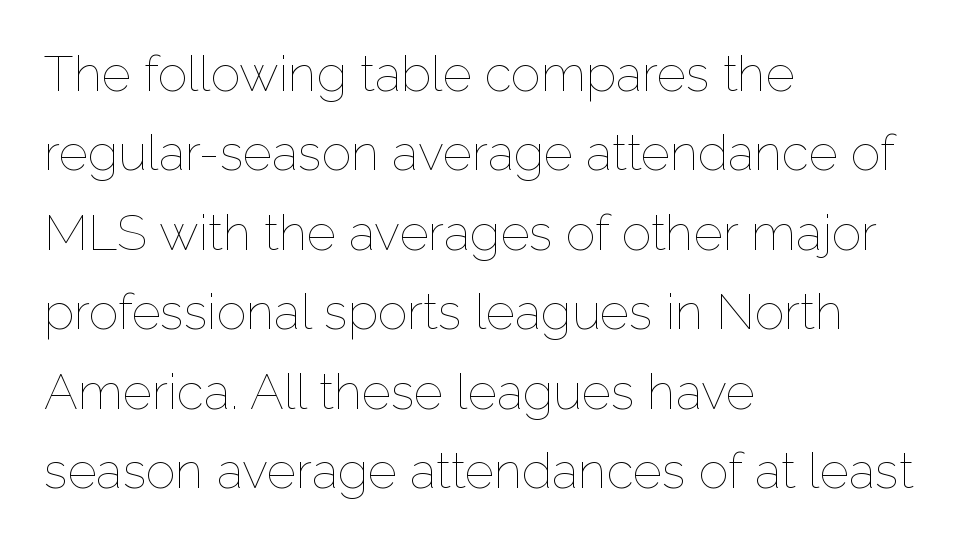
Q: Is the text bold? A: No.
Q: Is the text italic (slanted)? A: No, it is upright.
Q: Is the text underlined? A: No.
Q: How is the paragraph aligned? A: Left-aligned.
Q: Is the spacing between letters normal or unusually wide? A: Normal.
Q: Is the spacing between lines tight, normal or loose? A: Normal.
Q: Width (condensed, normal, or wide)? A: Normal.
Q: Stroke contrast? A: Low.
Q: x-height? A: Medium.
Q: Monospaced? A: No.
